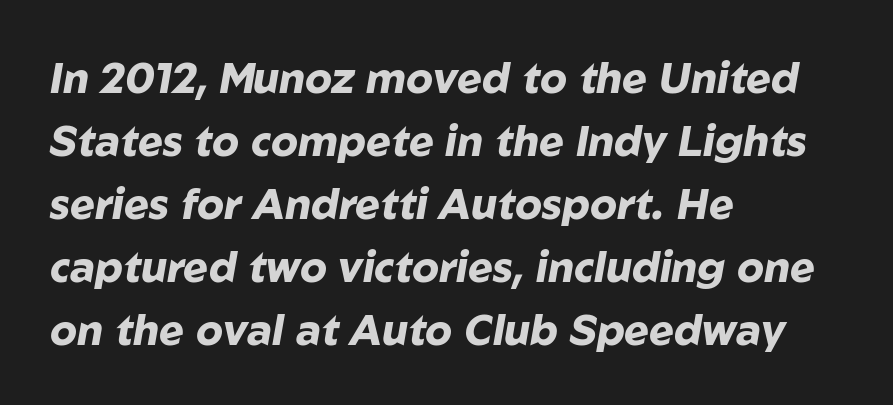
The image shows 42 px heavy type, italic (leaning right); set left-aligned, normal line spacing (1.5x), normal letter spacing, not underlined; low stroke contrast and a medium x-height.
